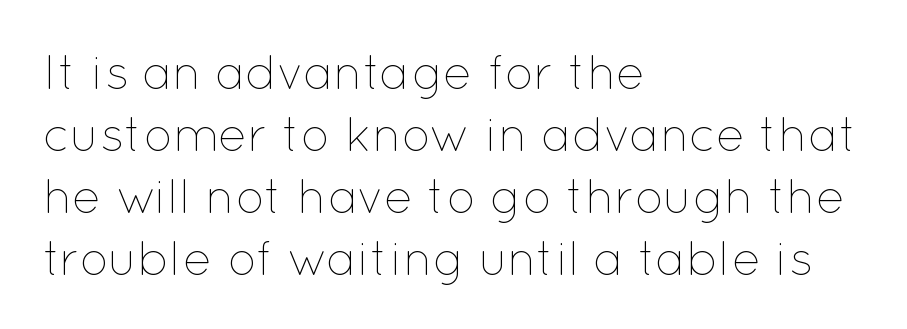
The image shows 48 px thin type, upright; set left-aligned, normal line spacing (1.29x), normal letter spacing, not underlined; low stroke contrast and a medium x-height.
